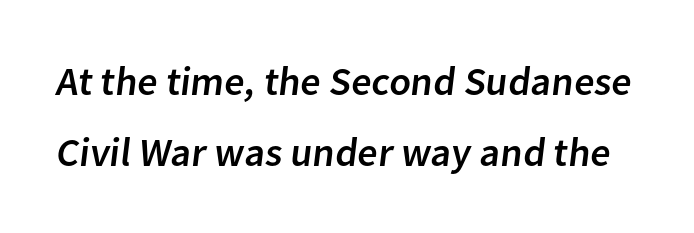
Q: Is the typeface a serif or a sans-serif typeface? A: Sans-serif.
Q: Is the text underlined? A: No.
Q: Is the spacing between letters normal or unusually wide? A: Normal.
Q: Width (condensed, normal, or wide)? A: Normal.
Q: Stroke contrast? A: Low.
Q: x-height? A: Medium.
Q: Monospaced? A: No.
